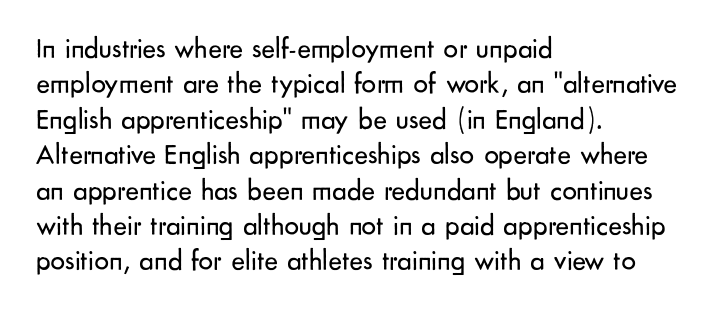
Q: Is the text bold? A: No.
Q: Is the text italic (slanted)? A: No, it is upright.
Q: Is the typeface a serif or a sans-serif typeface? A: Sans-serif.
Q: Is the text underlined? A: No.
Q: How is the paragraph aligned? A: Left-aligned.
Q: Is the spacing between letters normal or unusually wide? A: Normal.
Q: Width (condensed, normal, or wide)? A: Normal.
Q: Stroke contrast? A: Low.
Q: x-height? A: Small.
Q: Monospaced? A: No.
